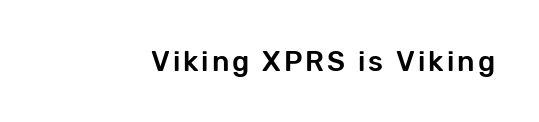
Q: Is the text italic (slanted)? A: No, it is upright.
Q: Is the typeface a serif or a sans-serif typeface? A: Sans-serif.
Q: Is the text underlined? A: No.
Q: Width (condensed, normal, or wide)? A: Normal.
Q: Stroke contrast? A: Low.
Q: x-height? A: Medium.
Q: Monospaced? A: No.
